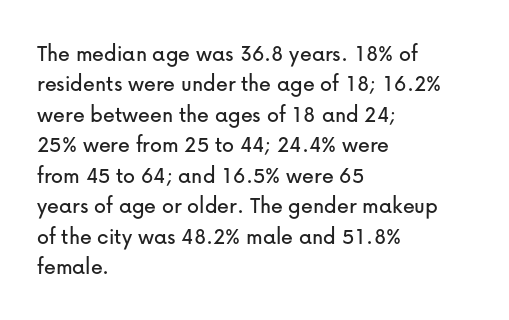
The image shows 24 px text type, upright; set left-aligned, normal line spacing (1.27x), normal letter spacing, not underlined.
